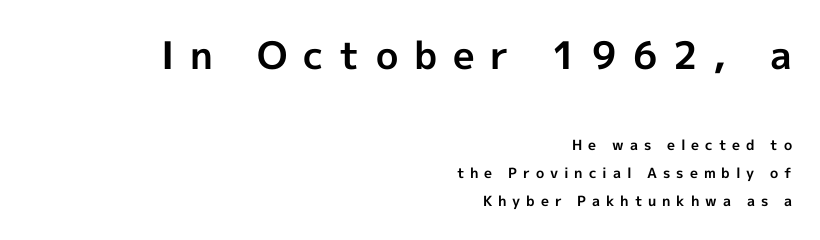
Q: Is the text bold? A: Yes.
Q: Is the text italic (slanted)? A: No, it is upright.
Q: Is the typeface a serif or a sans-serif typeface? A: Sans-serif.
Q: Is the text underlined? A: No.
Q: How is the paragraph aligned? A: Right-aligned.
Q: Is the spacing between letters normal or unusually wide? A: Unusually wide.
Q: Is the spacing between lines tight, normal or loose? A: Loose.
Q: Which block of text is set in a larger size, the first (top) or the second (bottom)? A: The first (top) one.
Q: Width (condensed, normal, or wide)? A: Normal.
Q: x-height? A: Medium.
Q: Monospaced? A: No.
